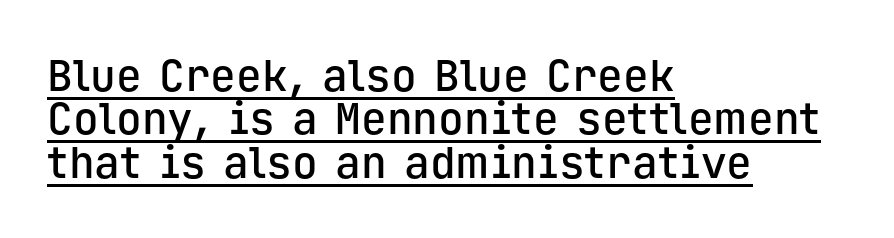
The image shows 43 px semibold sans-serif type, upright, monospaced; set left-aligned, tight line spacing (1.01x), normal letter spacing, underlined; low stroke contrast and a medium x-height.
